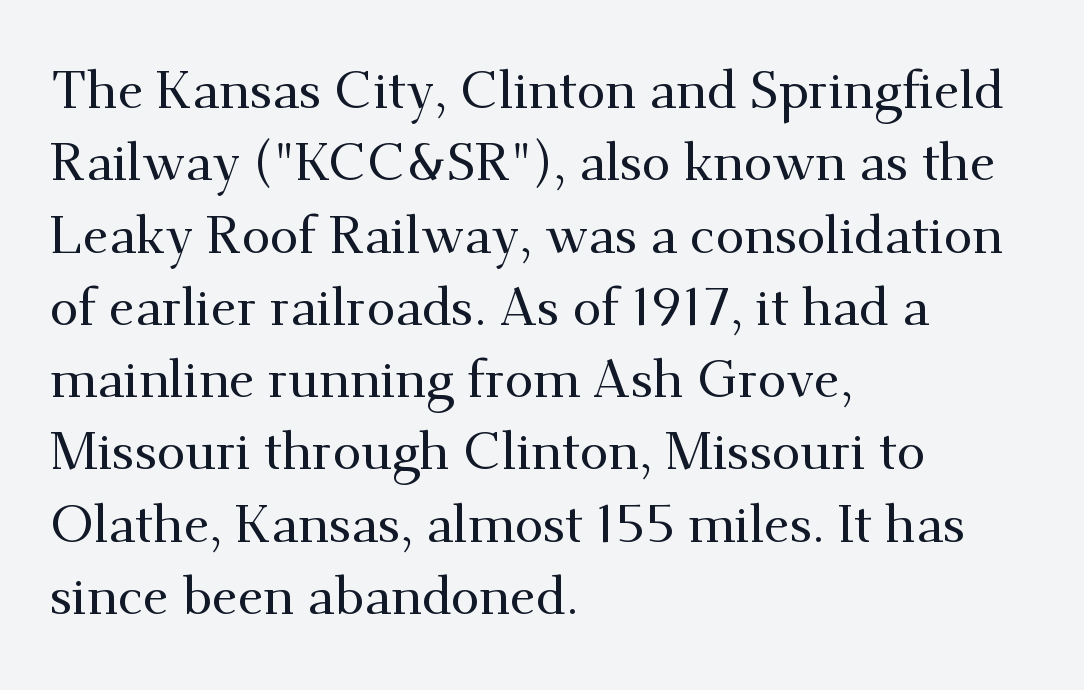
The image shows 52 px serif type, upright; set left-aligned, normal line spacing (1.39x), normal letter spacing, not underlined; medium stroke contrast and a small x-height.
